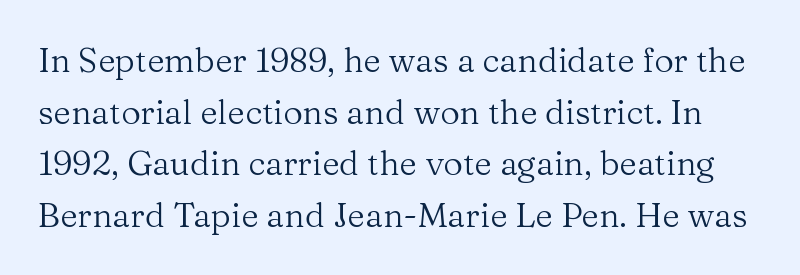
The image shows 34 px regular-weight serif type, upright; set normal line spacing (1.52x), normal letter spacing, not underlined; medium stroke contrast and a medium x-height.
